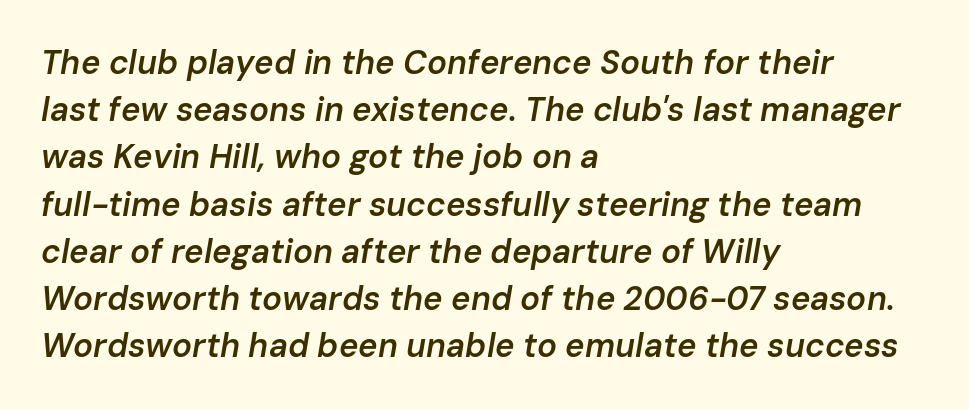
{"italic": "yes", "lean": "right", "slant_degrees": 10, "bold": "semi", "weight": "semibold", "width": "normal", "stroke_contrast": "low", "x_height": "medium", "monospaced": "no", "underline": "no", "align": "left", "line_spacing": "normal", "line_spacing_ratio": 1.43, "letter_spacing": "normal", "letter_spacing_em": 0.0, "glyph_px": 33}
